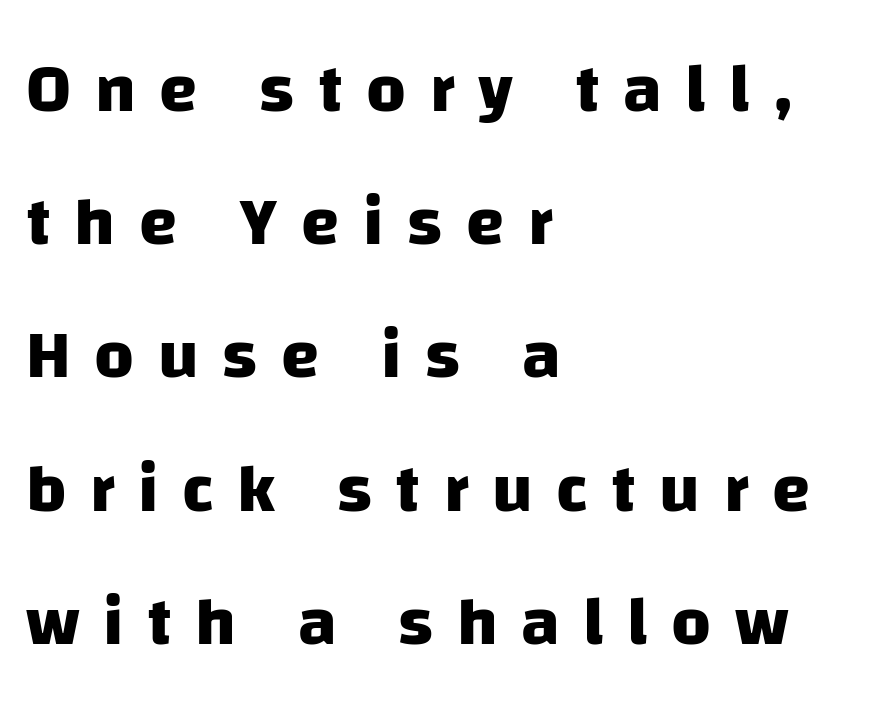
{"serif": "no", "bold": "yes", "weight": "heavy", "width": "normal", "stroke_contrast": "low", "x_height": "large", "monospaced": "no", "underline": "no", "align": "left", "line_spacing": "loose", "line_spacing_ratio": 1.93, "letter_spacing": "wide", "letter_spacing_em": 0.34, "glyph_px": 69}
